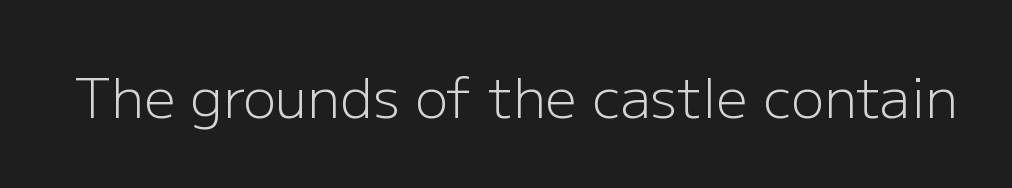
{"serif": "no", "italic": "no", "bold": "no", "weight": "light", "width": "normal", "stroke_contrast": "low", "x_height": "medium", "monospaced": "no", "underline": "no", "letter_spacing": "normal", "letter_spacing_em": 0.0, "glyph_px": 55}
